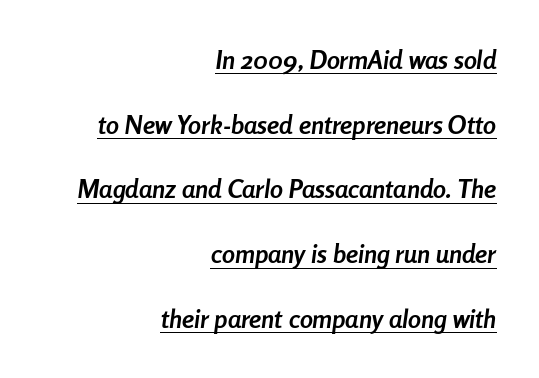
{"italic": "yes", "lean": "right", "slant_degrees": 8, "bold": "yes", "underline": "yes", "align": "right", "line_spacing": "loose", "line_spacing_ratio": 2.49, "letter_spacing": "normal", "letter_spacing_em": 0.0, "glyph_px": 26}
